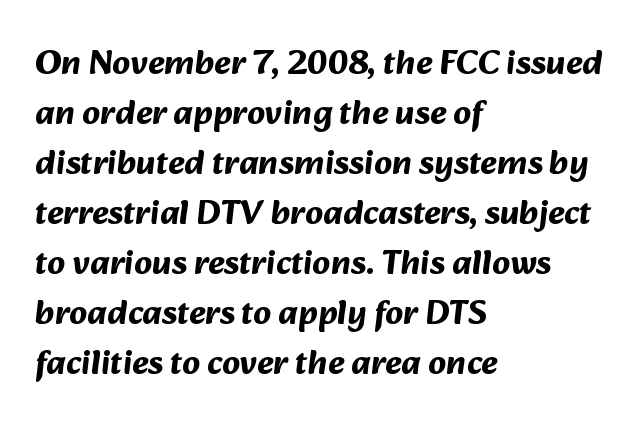
The line-height multiplier appears to be the usual default. Teacher's note: observe the even left margin — that is flush-left alignment. The passage shown is typed in a proportional face where columns would drift. The passage shown is typeset with a sans-serif family. How are the letters spaced? Ordinarily, with no added tracking.
